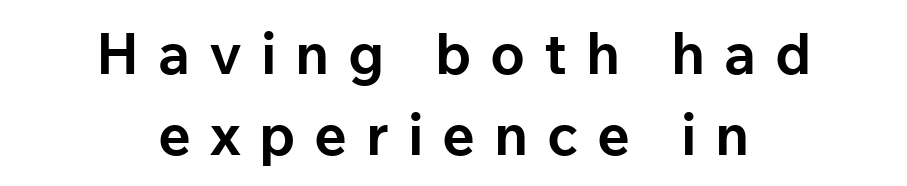
Q: Is the text bold? A: Yes.
Q: Is the text italic (slanted)? A: No, it is upright.
Q: Is the typeface a serif or a sans-serif typeface? A: Sans-serif.
Q: Is the text underlined? A: No.
Q: How is the paragraph aligned? A: Centered.
Q: Is the spacing between letters normal or unusually wide? A: Unusually wide.
Q: Is the spacing between lines tight, normal or loose? A: Normal.
Q: Width (condensed, normal, or wide)? A: Normal.
Q: Stroke contrast? A: Low.
Q: x-height? A: Medium.
Q: Monospaced? A: No.
